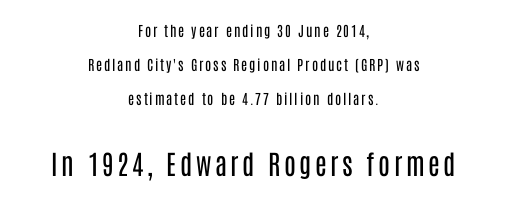
The cut favours lightness, reaching ordinary text weight at its darkest. Baseline-to-baseline distance is far greater than the letter height. Words float on clear page, feet unadorned. The block sitting lower on the canvas is the one with enlarged characters.
